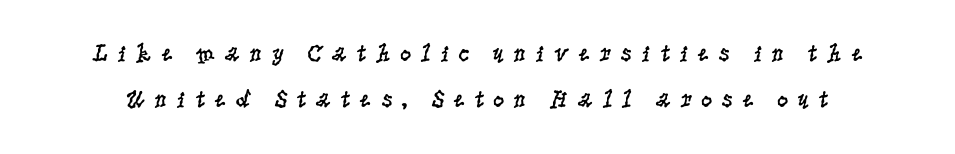
Q: Is the text bold? A: No.
Q: Is the text underlined? A: No.
Q: Is the spacing between letters normal or unusually wide? A: Unusually wide.
